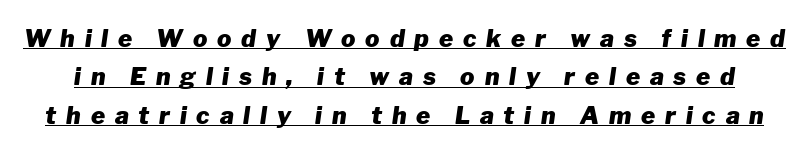
The image shows 24 px bold type, italic (leaning right); set normal line spacing (1.6x), unusually wide letter spacing (+0.41 em), underlined.
